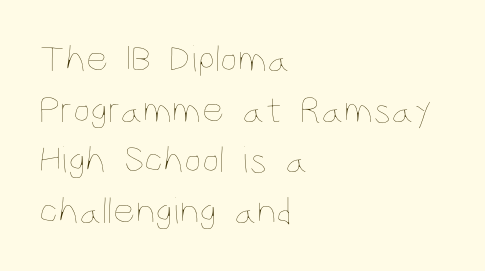
Here the glyphs are tracked normally, forming tight word shapes. Posture: straight, roman, zero tilt. Each row of text sits above clean, open space. The face used here is proportionally spaced, like ordinary book or web type.
